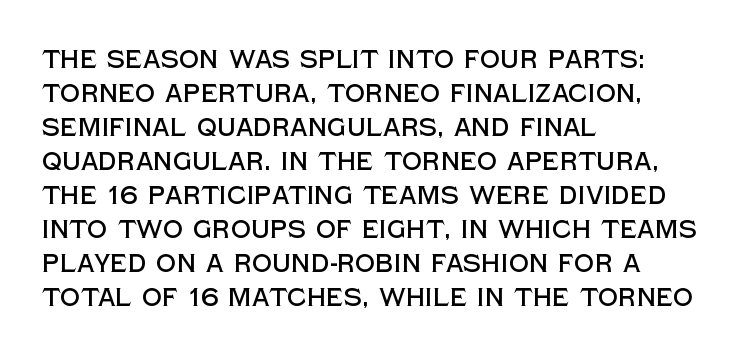
These lines were composed using upright roman letters. Line beginnings align vertically; line endings do not. Quick note: underline off. Nobody touched the tracking dial on this one. Leading matches the norm, producing a regular column.
